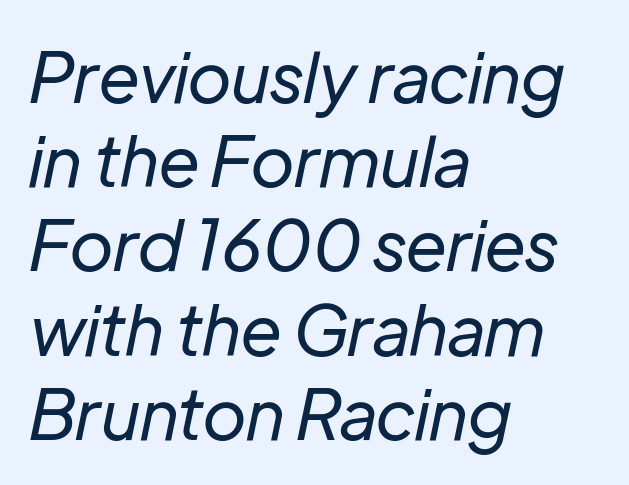
Q: Is the text bold? A: No.
Q: Is the text italic (slanted)? A: Yes, it leans right by about 12 degrees.
Q: Is the text underlined? A: No.
Q: How is the paragraph aligned? A: Left-aligned.
Q: Is the spacing between letters normal or unusually wide? A: Normal.
Q: Width (condensed, normal, or wide)? A: Normal.
Q: Stroke contrast? A: Low.
Q: x-height? A: Medium.
Q: Monospaced? A: No.
